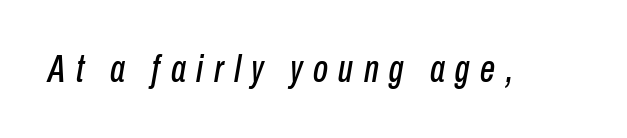
{"italic": "yes", "lean": "right", "slant_degrees": 10, "width": "condensed", "stroke_contrast": "low", "x_height": "medium", "monospaced": "no", "underline": "no", "letter_spacing": "wide", "letter_spacing_em": 0.28, "glyph_px": 38}
